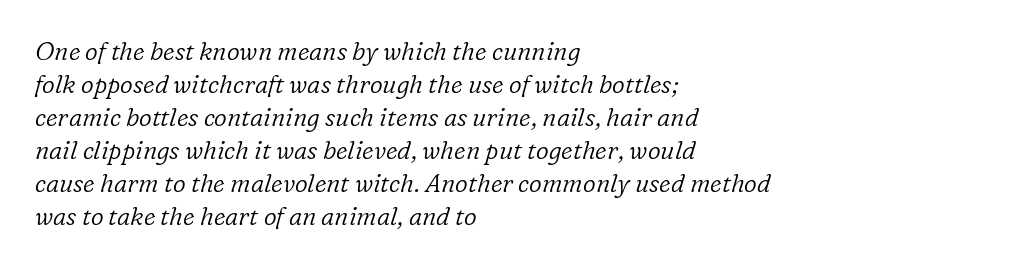
Normally led — the rows are evenly, conventionally spaced. The letters look calm and open, with moderate or lighter stems. The typesetter chose a ragged-right arrangement here. Descender tails drop into unmarked territory.
